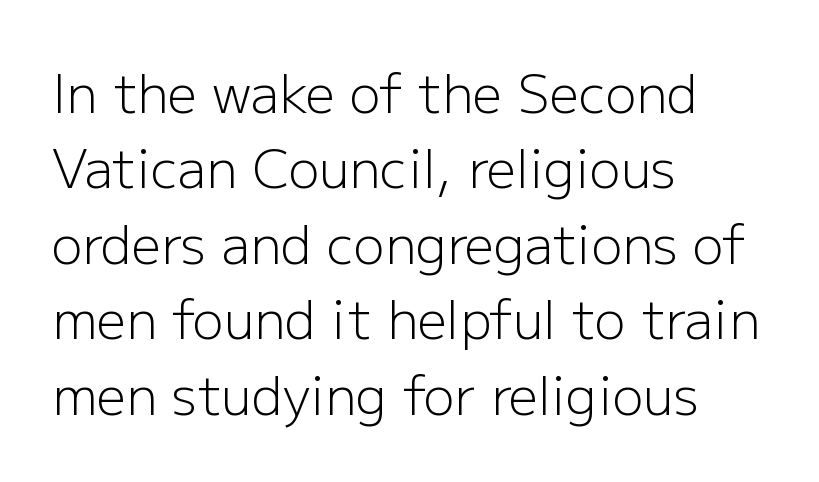
Q: Is the text bold? A: No.
Q: Is the text italic (slanted)? A: No, it is upright.
Q: Is the typeface a serif or a sans-serif typeface? A: Sans-serif.
Q: Is the text underlined? A: No.
Q: How is the paragraph aligned? A: Left-aligned.
Q: Is the spacing between letters normal or unusually wide? A: Normal.
Q: Is the spacing between lines tight, normal or loose? A: Normal.
Q: Width (condensed, normal, or wide)? A: Normal.
Q: Stroke contrast? A: Low.
Q: x-height? A: Medium.
Q: Monospaced? A: No.
